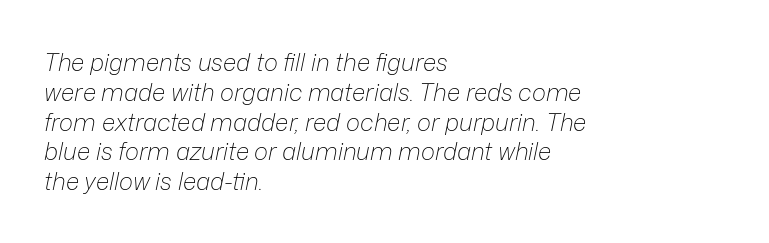
The image shows 24 px text type, italic (leaning right); set left-aligned, line spacing 1.24x, normal letter spacing, not underlined.
